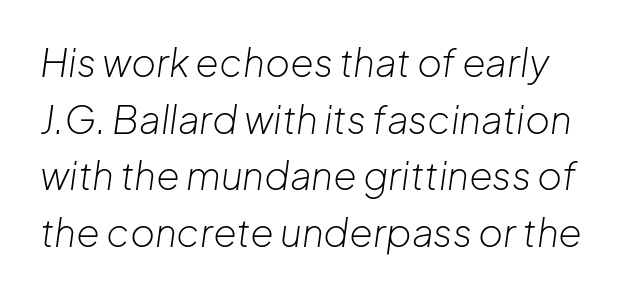
The image shows 38 px light type, italic (leaning right); set normal line spacing (1.49x), normal letter spacing, not underlined; low stroke contrast and a medium x-height.
